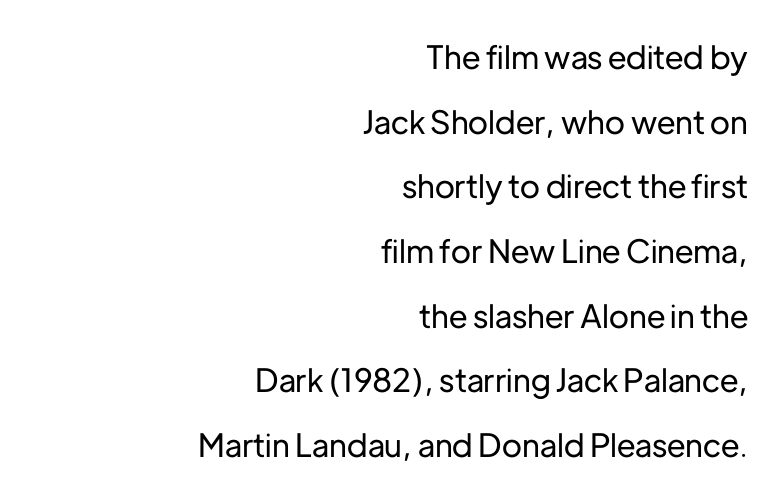
Q: Is the text italic (slanted)? A: No, it is upright.
Q: Is the typeface a serif or a sans-serif typeface? A: Sans-serif.
Q: Is the text underlined? A: No.
Q: How is the paragraph aligned? A: Right-aligned.
Q: Is the spacing between letters normal or unusually wide? A: Normal.
Q: Is the spacing between lines tight, normal or loose? A: Loose.
Q: Width (condensed, normal, or wide)? A: Normal.
Q: Stroke contrast? A: Low.
Q: x-height? A: Medium.
Q: Monospaced? A: No.
